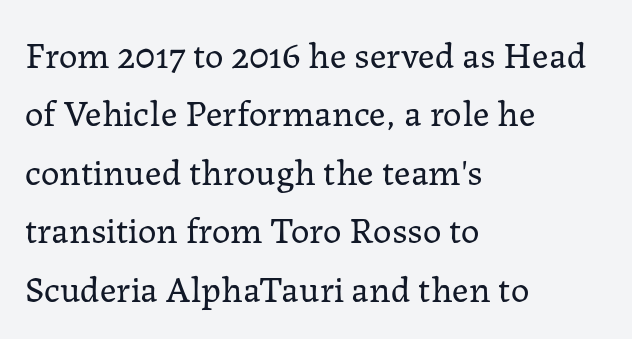
A bare baseline throughout the passage. No extra tracking has been applied to these lines. Every stem runs plumb, perpendicular to the baseline. Observe the serifs anchoring each vertical stroke in this sample. These lines are rendered in a variable-pitch font.
